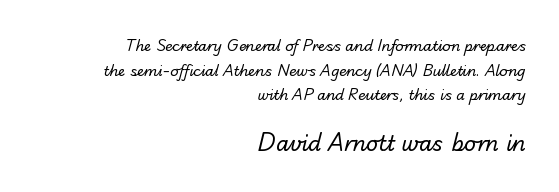
Q: Is the text bold? A: No.
Q: Is the text underlined? A: No.
Q: How is the paragraph aligned? A: Right-aligned.
Q: Is the spacing between letters normal or unusually wide? A: Normal.
Q: Which block of text is set in a larger size, the first (top) or the second (bottom)? A: The second (bottom) one.
